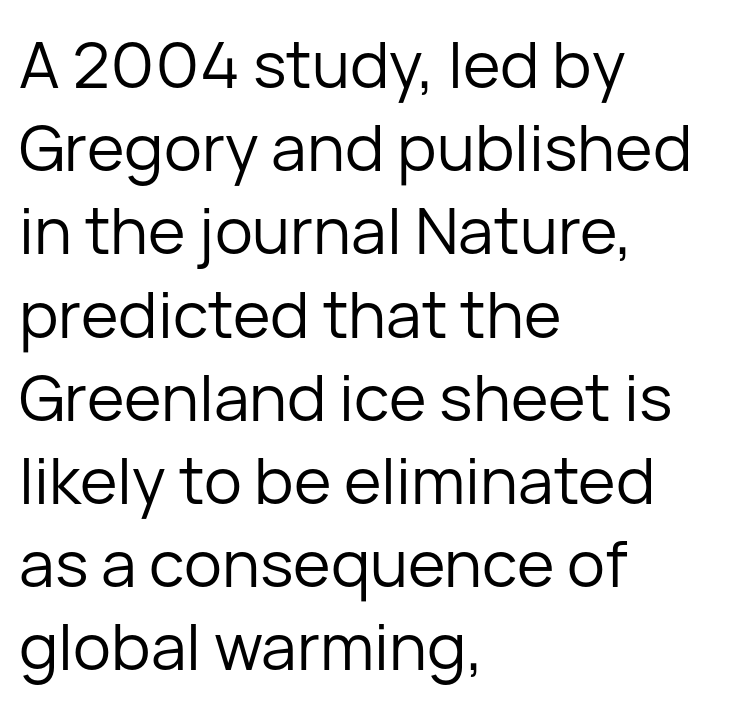
Q: Is the text bold? A: No.
Q: Is the text italic (slanted)? A: No, it is upright.
Q: Is the typeface a serif or a sans-serif typeface? A: Sans-serif.
Q: Is the text underlined? A: No.
Q: How is the paragraph aligned? A: Left-aligned.
Q: Is the spacing between letters normal or unusually wide? A: Normal.
Q: Is the spacing between lines tight, normal or loose? A: Normal.
Q: Width (condensed, normal, or wide)? A: Normal.
Q: Stroke contrast? A: Low.
Q: x-height? A: Medium.
Q: Monospaced? A: No.
